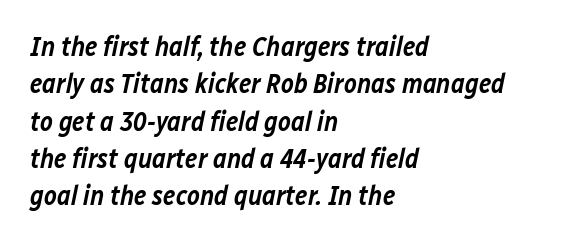
The image shows 27 px text type, italic (leaning right); set left-aligned, normal line spacing (1.38x), normal letter spacing, not underlined.
